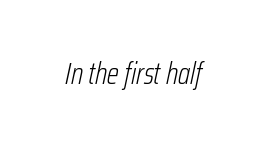
The image shows 31 px light, condensed type, italic (leaning right); set normal letter spacing, not underlined; low stroke contrast and a medium x-height.
